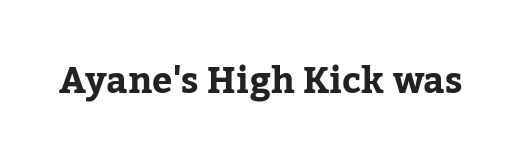
{"serif": "yes", "italic": "no", "bold": "yes", "weight": "bold", "width": "normal", "stroke_contrast": "low", "x_height": "medium", "monospaced": "no", "underline": "no", "letter_spacing": "normal", "letter_spacing_em": 0.0, "glyph_px": 36}
